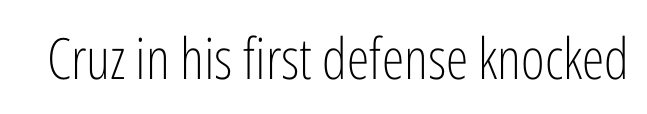
The image shows 57 px light, condensed sans-serif type, upright; set normal letter spacing, not underlined; low stroke contrast and a medium x-height.
